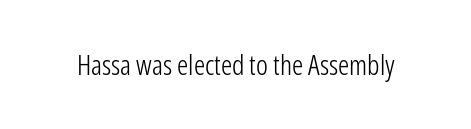
The image shows 28 px light, condensed sans-serif type, upright; set normal letter spacing, not underlined; low stroke contrast and a medium x-height.
